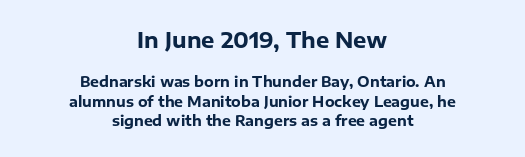
A dark, heavy texture on the line: the type is bold. Block one is the big one; block two sits smaller underneath. These lines sit exactly where default settings would place them. In terms of posture, this sample is upright. The glyphs are unaccompanied by any horizontal stroke below them. This rendering uses center alignment, leaving both contours irregular but symmetric.
